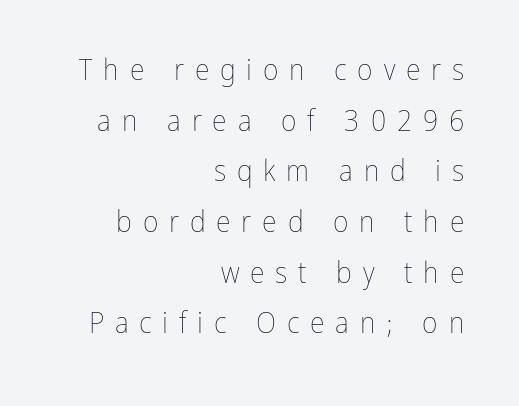
{"italic": "no", "bold": "no", "weight": "thin", "width": "condensed", "stroke_contrast": "low", "x_height": "medium", "monospaced": "no", "underline": "no", "align": "right", "line_spacing": "normal", "line_spacing_ratio": 1.69, "letter_spacing": "wide", "letter_spacing_em": 0.36, "glyph_px": 30}
